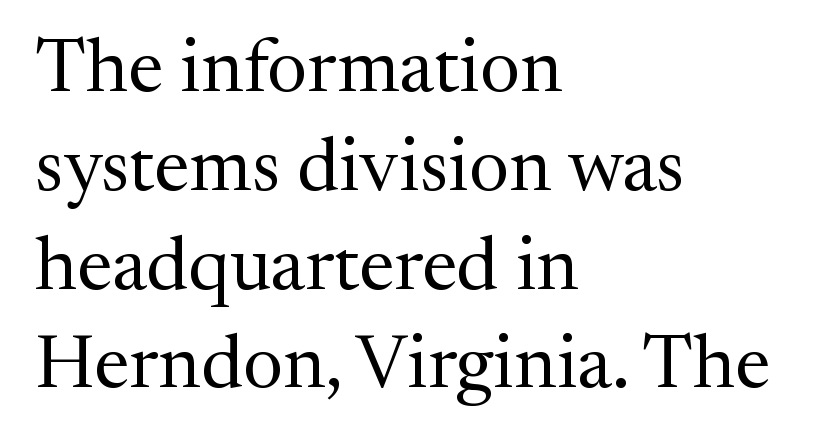
{"serif": "yes", "italic": "no", "bold": "no", "weight": "regular", "width": "normal", "stroke_contrast": "medium", "x_height": "medium", "monospaced": "no", "underline": "no", "align": "left", "line_spacing": "normal", "line_spacing_ratio": 1.3, "letter_spacing": "normal", "letter_spacing_em": 0.0, "glyph_px": 76}
